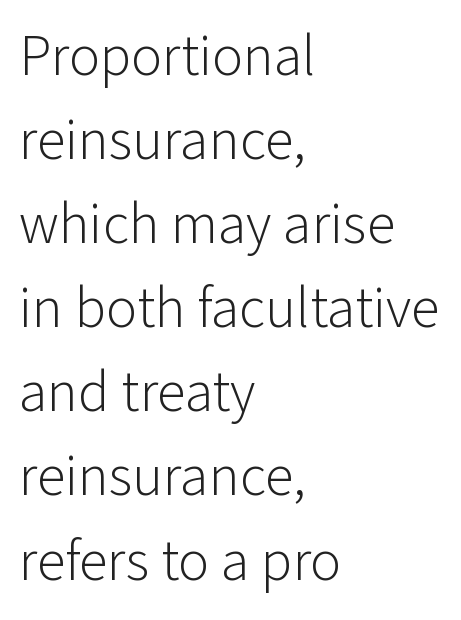
The lettering stays uniformly vertical, giving the passage a roman look. Tracking value appears to be zero — textbook default spacing. The font is comparable to plain body text, perhaps lighter. This sample has the flowing, uneven cadence of proportional lettering.
